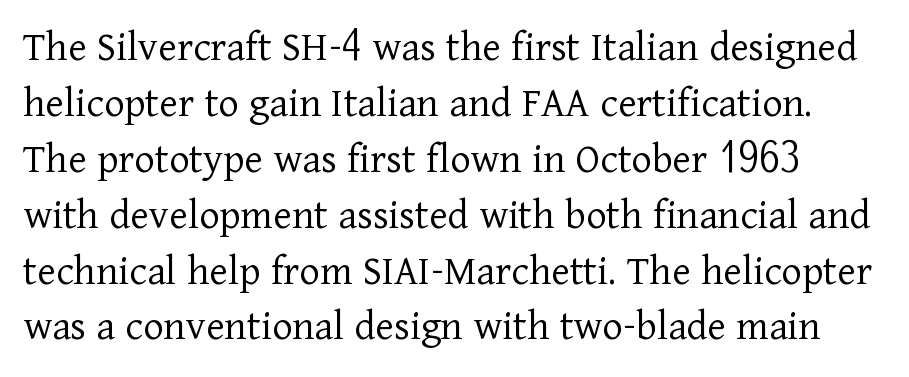
{"serif": "yes", "italic": "no", "bold": "no", "weight": "light", "width": "normal", "stroke_contrast": "low", "x_height": "medium", "monospaced": "no", "underline": "no", "line_spacing": "normal", "line_spacing_ratio": 1.27, "letter_spacing": "normal", "letter_spacing_em": 0.0, "glyph_px": 44}
